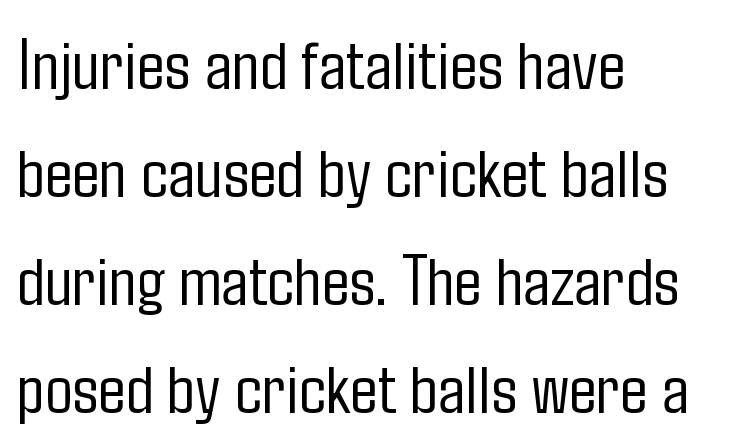
The image shows 73 px light, condensed sans-serif type, upright; set left-aligned, normal line spacing (1.48x), normal letter spacing, not underlined; low stroke contrast and a medium x-height.
